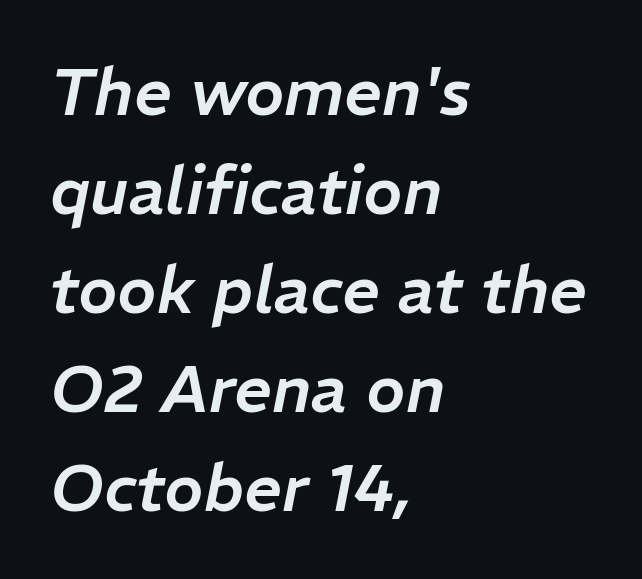
Q: Is the text italic (slanted)? A: Yes, it leans right by about 11 degrees.
Q: Is the text underlined? A: No.
Q: How is the paragraph aligned? A: Left-aligned.
Q: Is the spacing between letters normal or unusually wide? A: Normal.
Q: Is the spacing between lines tight, normal or loose? A: Normal.
Q: Width (condensed, normal, or wide)? A: Normal.
Q: Stroke contrast? A: Low.
Q: x-height? A: Medium.
Q: Monospaced? A: No.
